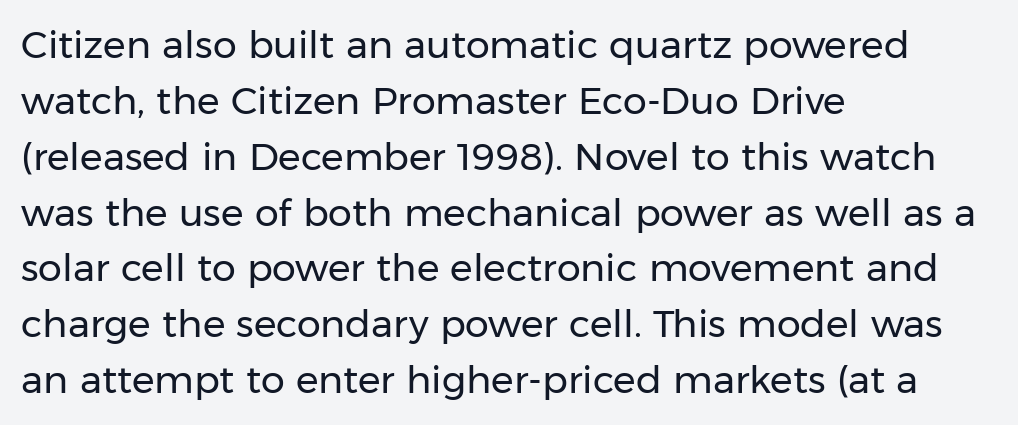
{"serif": "no", "italic": "no", "bold": "no", "weight": "regular", "width": "normal", "stroke_contrast": "low", "x_height": "medium", "monospaced": "no", "underline": "no", "align": "left", "line_spacing": "normal", "line_spacing_ratio": 1.47, "letter_spacing": "normal", "letter_spacing_em": 0.0, "glyph_px": 38}
